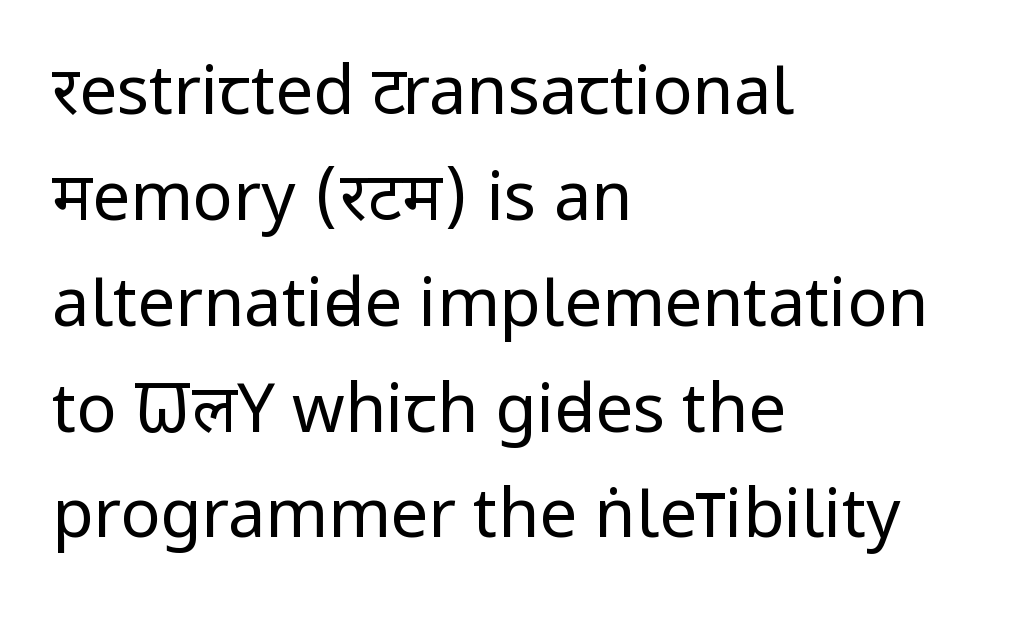
{"serif": "no", "italic": "no", "bold": "no", "weight": "regular", "width": "condensed", "stroke_contrast": "low", "x_height": "large", "monospaced": "no", "underline": "no", "align": "left", "line_spacing": "normal", "line_spacing_ratio": 1.58, "letter_spacing": "normal", "letter_spacing_em": 0.0, "glyph_px": 67}
